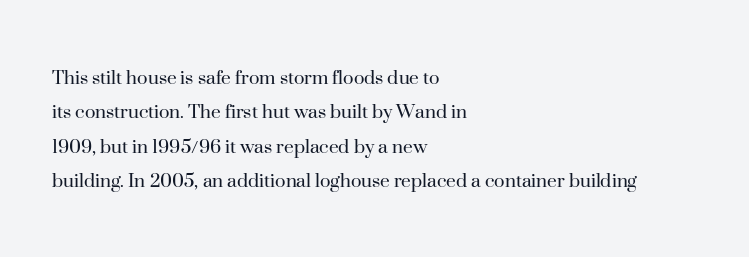
Q: Is the text bold? A: No.
Q: Is the text italic (slanted)? A: No, it is upright.
Q: Is the text underlined? A: No.
Q: How is the paragraph aligned? A: Left-aligned.
Q: Is the spacing between letters normal or unusually wide? A: Normal.
Q: Is the spacing between lines tight, normal or loose? A: Normal.
